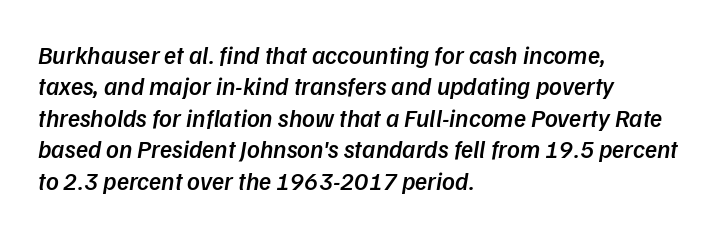
The image shows 25 px text type; set left-aligned, normal line spacing (1.26x), normal letter spacing, not underlined.
